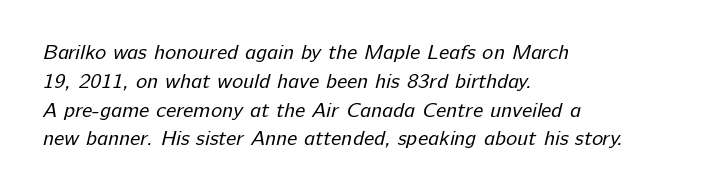
Q: Is the text bold? A: No.
Q: Is the text underlined? A: No.
Q: How is the paragraph aligned? A: Left-aligned.
Q: Is the spacing between letters normal or unusually wide? A: Normal.
Q: Is the spacing between lines tight, normal or loose? A: Normal.
